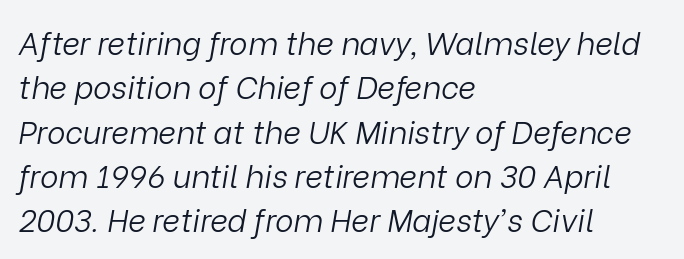
The image shows 31 px light type, italic (leaning right); set left-aligned, normal line spacing (1.43x), normal letter spacing, not underlined; low stroke contrast and a medium x-height.
